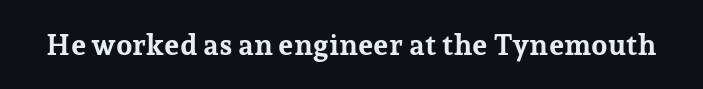
Q: Is the text bold? A: Yes.
Q: Is the text italic (slanted)? A: No, it is upright.
Q: Is the typeface a serif or a sans-serif typeface? A: Serif.
Q: Is the text underlined? A: No.
Q: Is the spacing between letters normal or unusually wide? A: Normal.
Q: Width (condensed, normal, or wide)? A: Normal.
Q: Stroke contrast? A: Low.
Q: x-height? A: Medium.
Q: Monospaced? A: No.
